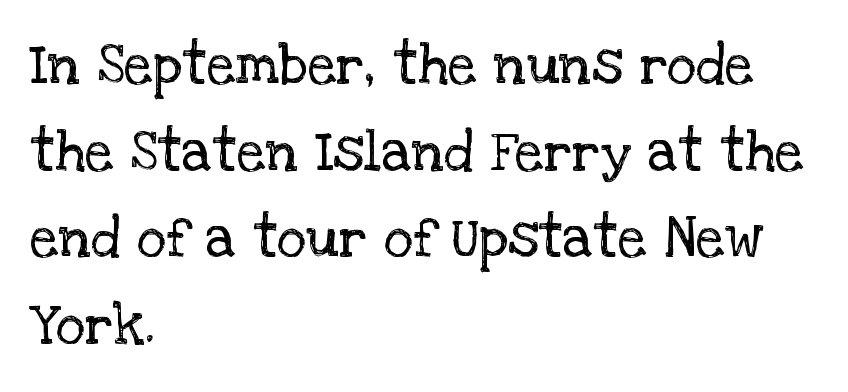
Q: Is the text bold? A: No.
Q: Is the text italic (slanted)? A: No, it is upright.
Q: Is the typeface a serif or a sans-serif typeface? A: Serif.
Q: Is the text underlined? A: No.
Q: How is the paragraph aligned? A: Left-aligned.
Q: Is the spacing between letters normal or unusually wide? A: Normal.
Q: Is the spacing between lines tight, normal or loose? A: Normal.
Q: Width (condensed, normal, or wide)? A: Normal.
Q: Stroke contrast? A: Low.
Q: x-height? A: Large.
Q: Monospaced? A: No.
